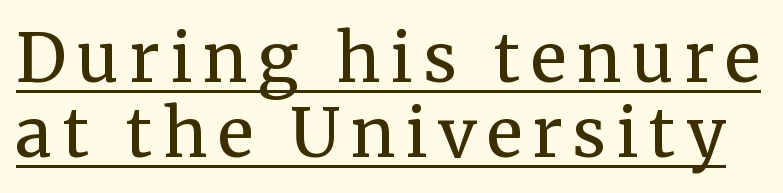
The image shows 67 px regular-weight serif type, upright; set tight line spacing (1.12x), underlined; medium stroke contrast and a medium x-height.
